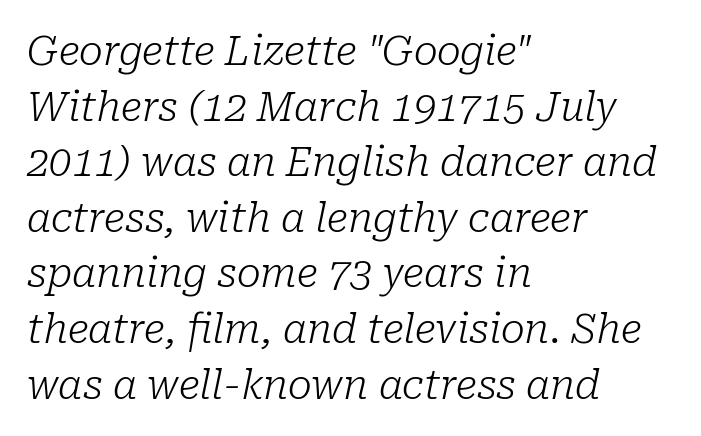
Caption: standard tracking, unaltered. Rows of type keep a routine distance in the vertical direction. Unmarked baselines from the first word to the last. This is not heavy type; no bold has been used. Look at the bottom of the vertical strokes: they flare into serifs here.
